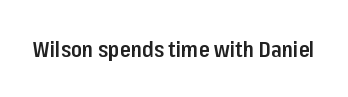
{"italic": "no", "bold": "semi", "underline": "no", "letter_spacing": "normal", "letter_spacing_em": 0.0, "glyph_px": 22}
